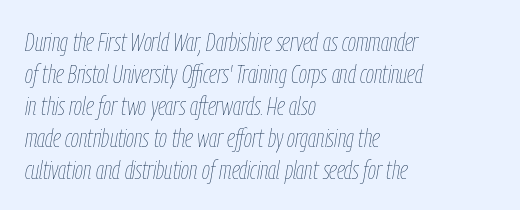
The image shows 26 px text type, italic (leaning right); set left-aligned, line spacing 1.23x, normal letter spacing, not underlined.
